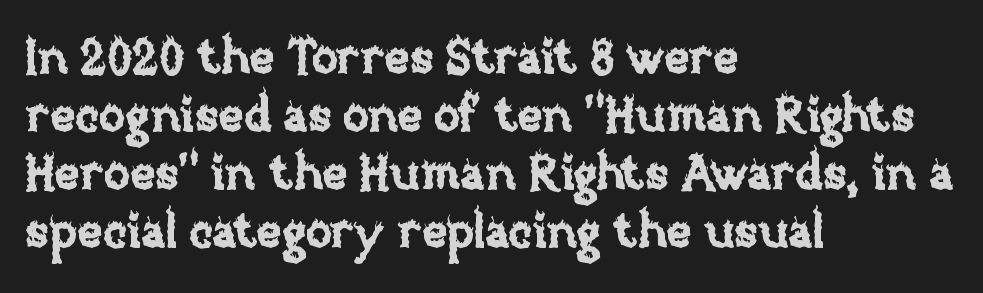
The image shows 48 px text type, upright; set left-aligned, line spacing 1.21x, normal letter spacing, not underlined; low stroke contrast and a large x-height.
